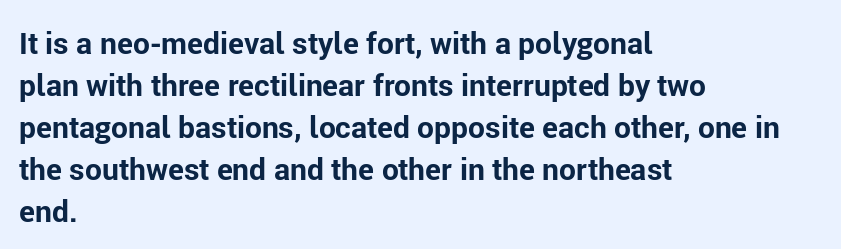
Q: Is the text bold? A: Yes.
Q: Is the text italic (slanted)? A: No, it is upright.
Q: Is the typeface a serif or a sans-serif typeface? A: Sans-serif.
Q: Is the text underlined? A: No.
Q: How is the paragraph aligned? A: Left-aligned.
Q: Is the spacing between letters normal or unusually wide? A: Normal.
Q: Is the spacing between lines tight, normal or loose? A: Normal.
Q: Width (condensed, normal, or wide)? A: Normal.
Q: Stroke contrast? A: Low.
Q: x-height? A: Medium.
Q: Monospaced? A: No.
